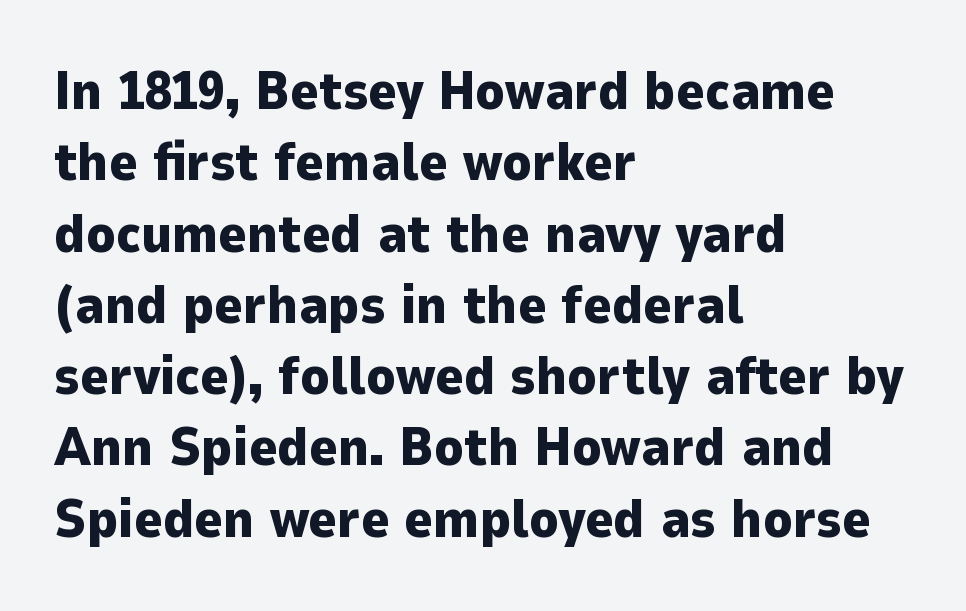
{"serif": "no", "italic": "no", "bold": "yes", "weight": "heavy", "width": "normal", "stroke_contrast": "low", "x_height": "medium", "monospaced": "no", "underline": "no", "align": "left", "line_spacing": "normal", "line_spacing_ratio": 1.32, "letter_spacing": "normal", "letter_spacing_em": 0.0, "glyph_px": 54}
